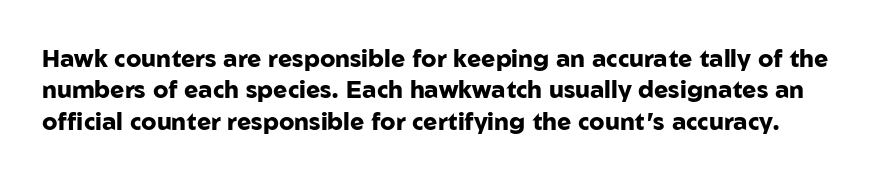
Q: Is the text bold? A: Yes.
Q: Is the text italic (slanted)? A: No, it is upright.
Q: Is the text underlined? A: No.
Q: Is the spacing between letters normal or unusually wide? A: Normal.
Q: Is the spacing between lines tight, normal or loose? A: Normal.
